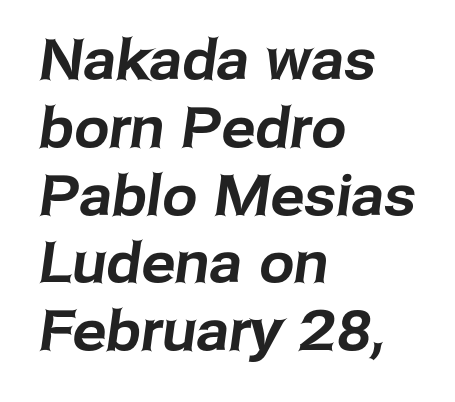
{"serif": "no", "width": "normal", "stroke_contrast": "low", "x_height": "medium", "monospaced": "no", "underline": "no", "align": "left", "line_spacing_ratio": 1.21, "letter_spacing": "normal", "letter_spacing_em": 0.0, "glyph_px": 56}
